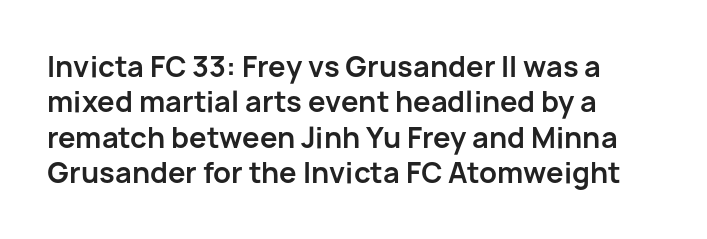
The specimen omits any rule beneath the text block's lines. Characters follow at the spacing the type designer built in. If you measured baseline to baseline, you'd find a middling distance. This rendering uses left alignment, leaving the right contour irregular. Look at the bottom of the vertical strokes: they stop flat, with no serifs.
